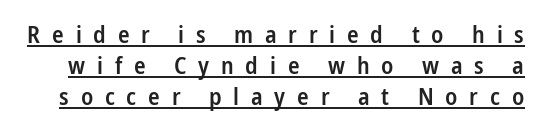
Q: Is the text bold? A: Semi-bold.
Q: Is the text italic (slanted)? A: No, it is upright.
Q: Is the text underlined? A: Yes.
Q: Is the spacing between letters normal or unusually wide? A: Unusually wide.
Q: Is the spacing between lines tight, normal or loose? A: Normal.
